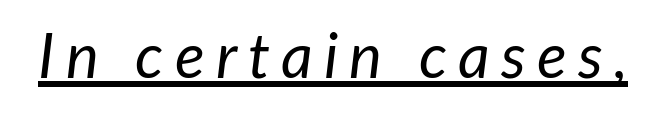
What decoration does the sample have? An underline. Note the varied advance widths — an 'i' is clearly narrower than an 'm'. The typesetting does not lean heavy: it is not bold. The axis of the letterforms is tilted away from vertical.
